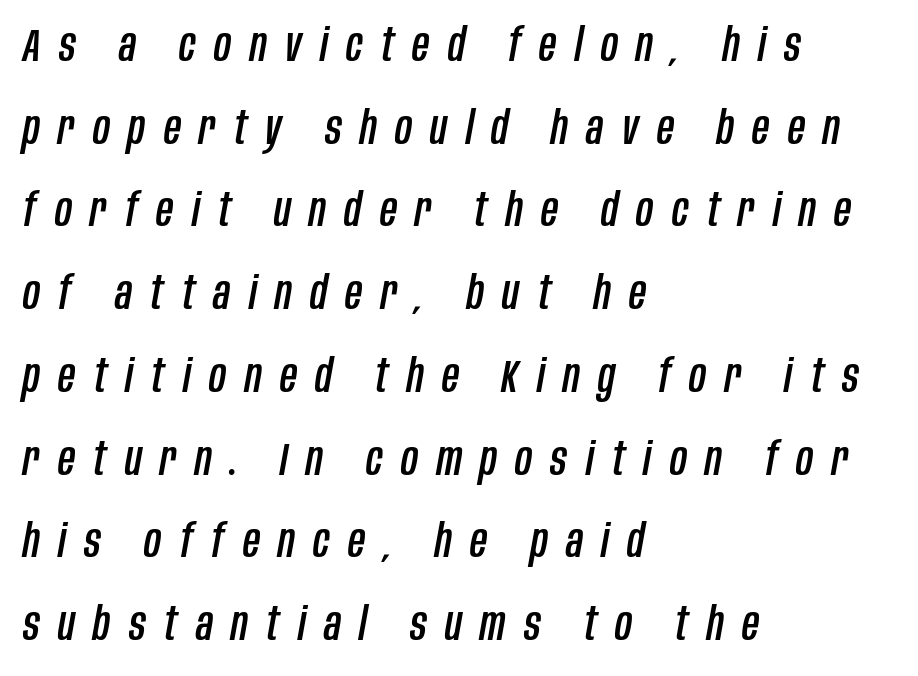
Q: Is the text italic (slanted)? A: Yes, it leans right by about 10 degrees.
Q: Is the text underlined? A: No.
Q: How is the paragraph aligned? A: Left-aligned.
Q: Is the spacing between letters normal or unusually wide? A: Unusually wide.
Q: Width (condensed, normal, or wide)? A: Condensed.
Q: Stroke contrast? A: Low.
Q: x-height? A: Large.
Q: Monospaced? A: No.
